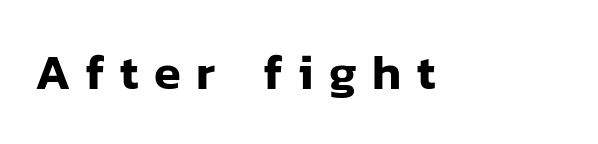
The rendering uses natural spacing where letterforms have individual widths. Regarding serifs, this sample does without them. Does extra space separate the letters? Yes, quite a lot of it. Nope, not italic — everything's standing straight.
